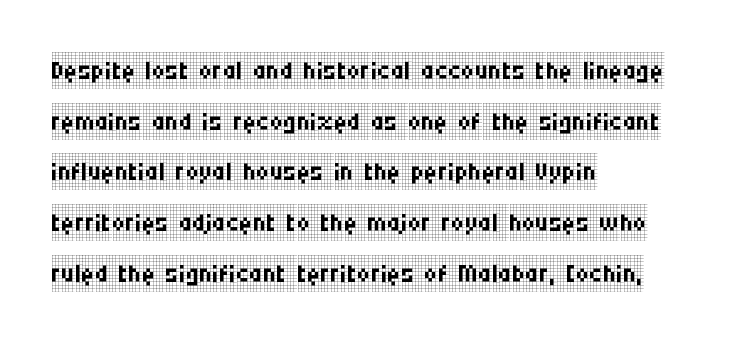
The image shows 37 px regular-weight, condensed serif type, upright; set left-aligned, normal line spacing (1.37x), normal letter spacing, not underlined; low stroke contrast and a large x-height.
